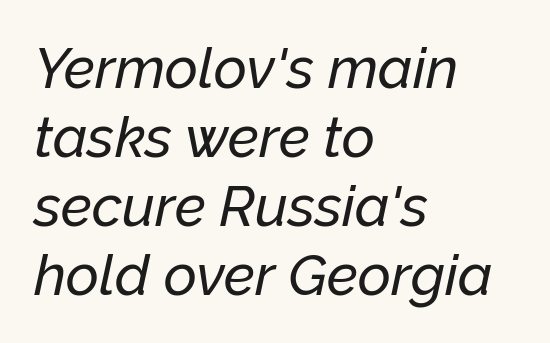
In terms of posture, this sample is oblique. The glyphs are unaccompanied by any horizontal stroke below them. Spacing between characters is what you'd get straight out of the box. This sample has the flowing, uneven cadence of proportional lettering. This sample is left-justified, so line endings fall wherever the words run out.
